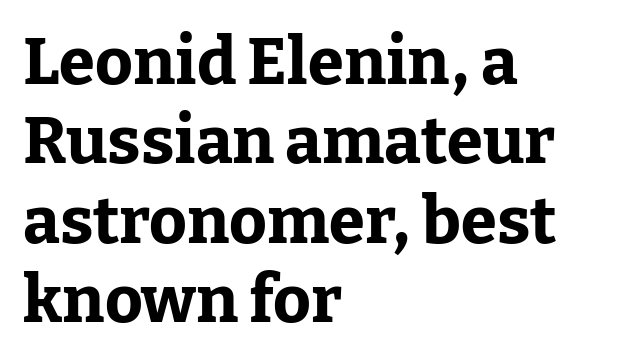
Summary of weight: heavy, a full bold. These lines are rendered in a variable-pitch font. Ascenders rise straight up at ninety degrees. Unmarked baselines from the first word to the last. Line starts are locked; line ends wander. Letter spacing: default.
